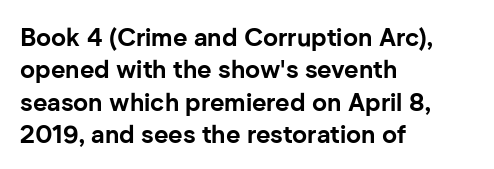
The image shows 25 px bold type, upright; set left-aligned, normal line spacing (1.3x), normal letter spacing, not underlined.
